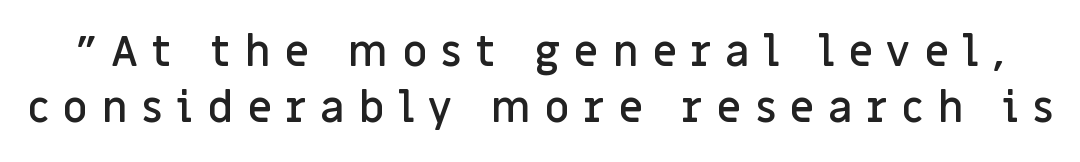
Q: Is the text bold? A: Semi-bold.
Q: Is the text italic (slanted)? A: No, it is upright.
Q: Is the typeface a serif or a sans-serif typeface? A: Sans-serif.
Q: Is the text underlined? A: No.
Q: Is the spacing between letters normal or unusually wide? A: Unusually wide.
Q: Is the spacing between lines tight, normal or loose? A: Normal.
Q: Width (condensed, normal, or wide)? A: Normal.
Q: Stroke contrast? A: Low.
Q: x-height? A: Large.
Q: Monospaced? A: No.
